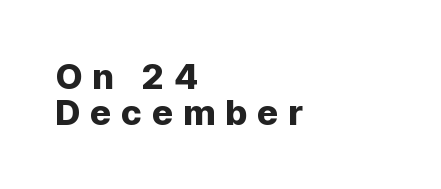
The image shows 35 px sans-serif type, upright; set left-aligned, tight line spacing (1.02x), unusually wide letter spacing (+0.28 em), not underlined; low stroke contrast and a medium x-height.
